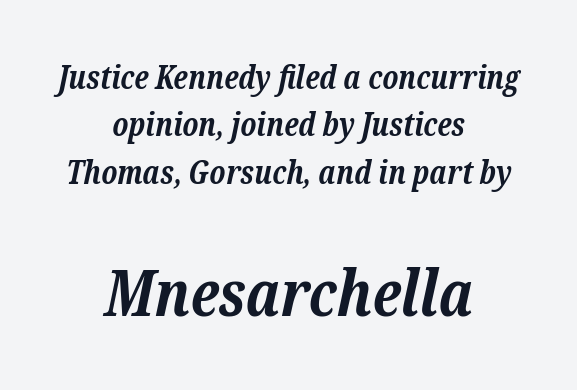
The image shows 64 px bold serif type, italic (leaning right); set centered, normal line spacing (1.48x), normal letter spacing, not underlined; the second (bottom) block is 2.0x larger; low stroke contrast and a medium x-height.
